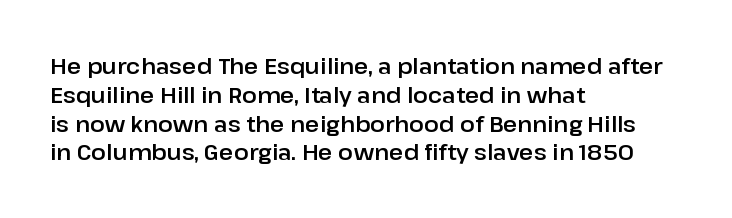
Descender tails drop into unmarked territory. Horizontal alignment here is leftward, the default for most running prose. Does extra space separate the letters? No, they use regular spacing. Upright lettering throughout. Evenly set lines give the paragraph a standard silhouette.
